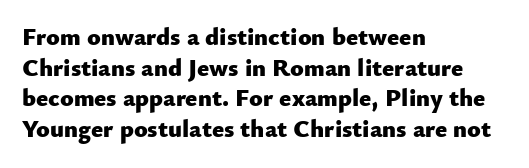
In CSS terms this would be text-align: left. Anything drawn beneath the words? Only blank space. Posture: upright roman. As a designer I'd log this as weight 700, bold.
